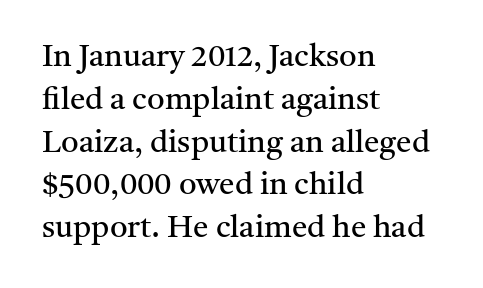
{"serif": "yes", "italic": "no", "bold": "no", "weight": "regular", "width": "normal", "stroke_contrast": "medium", "x_height": "medium", "monospaced": "no", "underline": "no", "align": "left", "line_spacing": "normal", "line_spacing_ratio": 1.38, "letter_spacing": "normal", "letter_spacing_em": 0.0, "glyph_px": 31}
